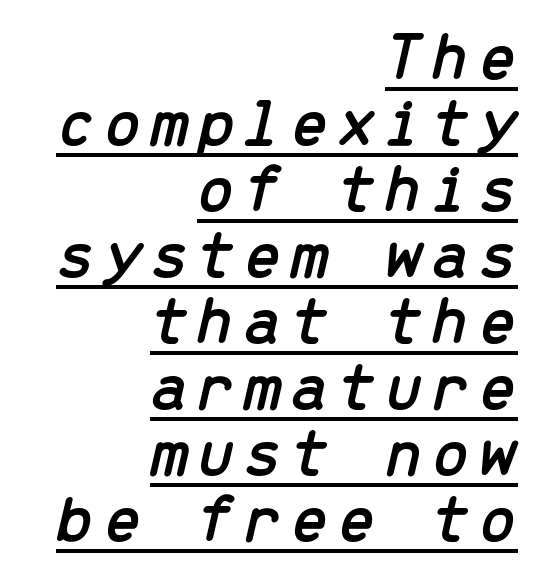
The image shows 68 px text type, italic (leaning right), monospaced; set right-aligned, tight line spacing (0.97x), underlined; low stroke contrast and a medium x-height.
